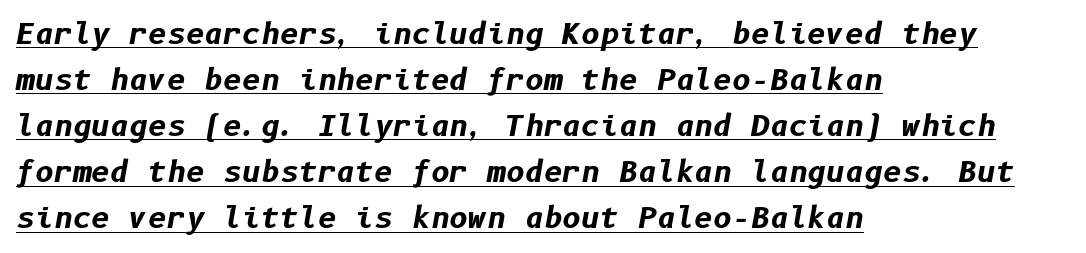
{"italic": "yes", "lean": "right", "slant_degrees": 10, "bold": "yes", "weight": "bold", "width": "normal", "stroke_contrast": "low", "x_height": "medium", "underline": "yes", "align": "left", "line_spacing": "normal", "line_spacing_ratio": 1.59, "letter_spacing": "normal", "letter_spacing_em": 0.0, "glyph_px": 29}
